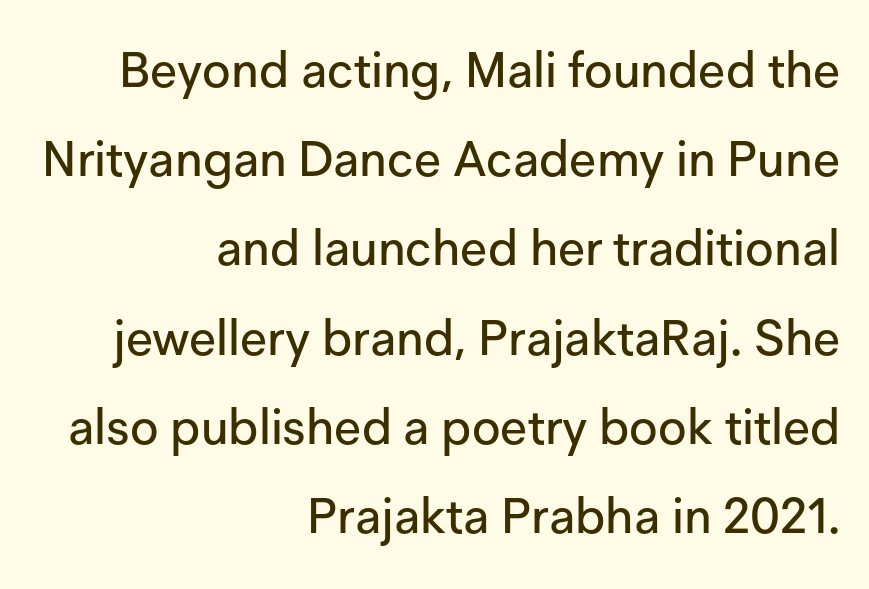
Q: Is the text italic (slanted)? A: No, it is upright.
Q: Is the typeface a serif or a sans-serif typeface? A: Sans-serif.
Q: Is the text underlined? A: No.
Q: How is the paragraph aligned? A: Right-aligned.
Q: Is the spacing between letters normal or unusually wide? A: Normal.
Q: Width (condensed, normal, or wide)? A: Normal.
Q: Stroke contrast? A: Low.
Q: x-height? A: Medium.
Q: Monospaced? A: No.
